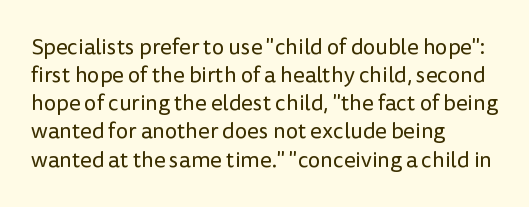
The image shows 22 px text type, upright; set left-aligned, normal line spacing (1.28x), normal letter spacing, not underlined.
